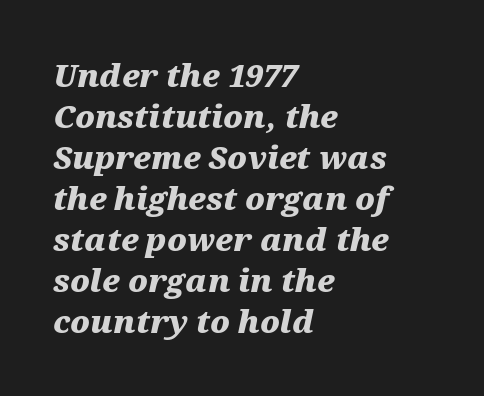
The passage shown stacks its lines at a standard gap. Spacing verdict: proportional, widths tailored to each character. Words appear dense and cohesive because spacing is normal. Clear beneath every line of the passage. Style check: oblique.
